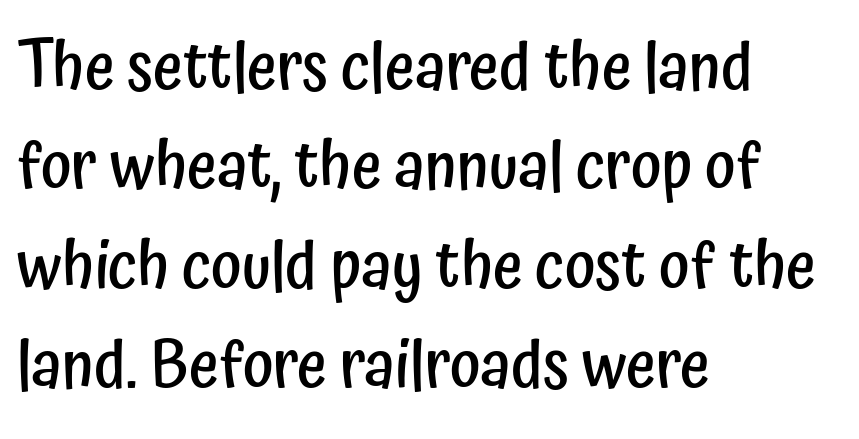
{"serif": "no", "italic": "no", "bold": "semi", "weight": "semibold", "width": "condensed", "stroke_contrast": "low", "x_height": "medium", "monospaced": "no", "underline": "no", "align": "left", "line_spacing": "normal", "line_spacing_ratio": 1.53, "letter_spacing": "normal", "letter_spacing_em": 0.0, "glyph_px": 65}
